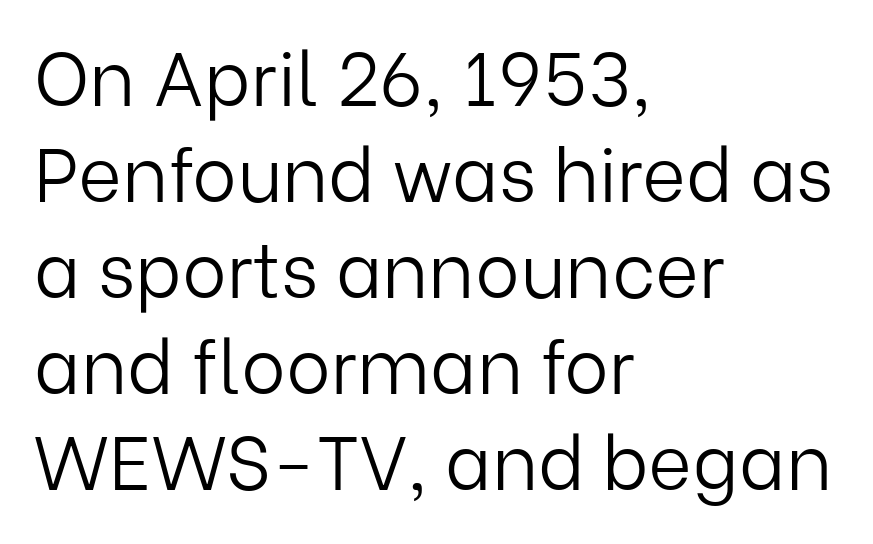
Q: Is the text bold? A: No.
Q: Is the text italic (slanted)? A: No, it is upright.
Q: Is the typeface a serif or a sans-serif typeface? A: Sans-serif.
Q: Is the text underlined? A: No.
Q: How is the paragraph aligned? A: Left-aligned.
Q: Is the spacing between letters normal or unusually wide? A: Normal.
Q: Is the spacing between lines tight, normal or loose? A: Normal.
Q: Width (condensed, normal, or wide)? A: Normal.
Q: Stroke contrast? A: Low.
Q: x-height? A: Medium.
Q: Monospaced? A: No.
